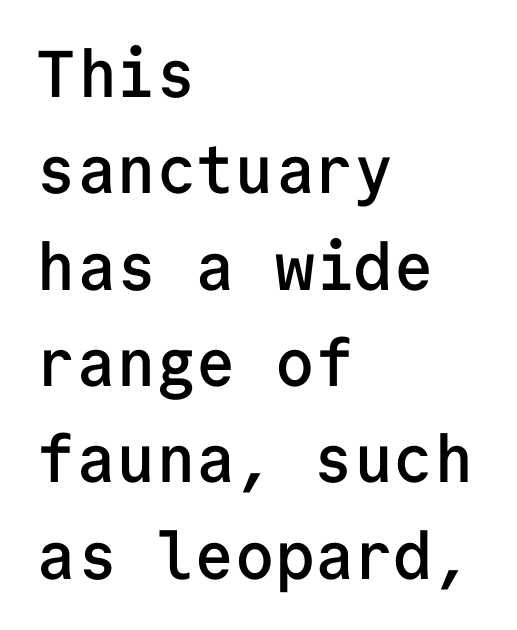
{"serif": "no", "italic": "no", "bold": "semi", "weight": "semibold", "width": "normal", "stroke_contrast": "low", "x_height": "medium", "monospaced": "yes", "underline": "no", "align": "left", "line_spacing": "normal", "line_spacing_ratio": 1.46, "letter_spacing": "normal", "letter_spacing_em": 0.0, "glyph_px": 66}
